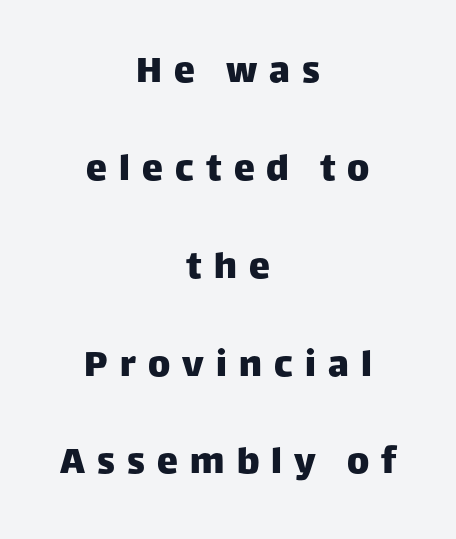
The image shows 42 px sans-serif type, upright; set centered, loose line spacing (2.33x), unusually wide letter spacing (+0.29 em), not underlined; low stroke contrast and a large x-height.
